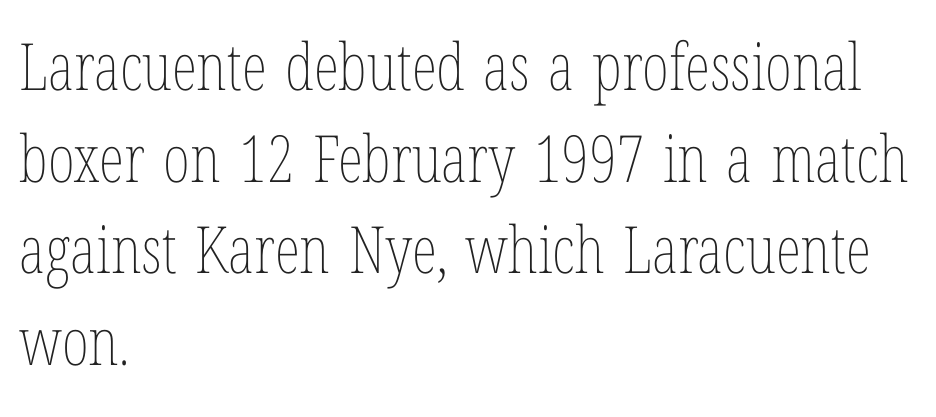
Vertical strokes here are truly vertical. Nobody touched the tracking dial on this one. Each stroke keeps to a modest, everyday thickness or less. A normal amount of white space separates one row of letters from the next.
